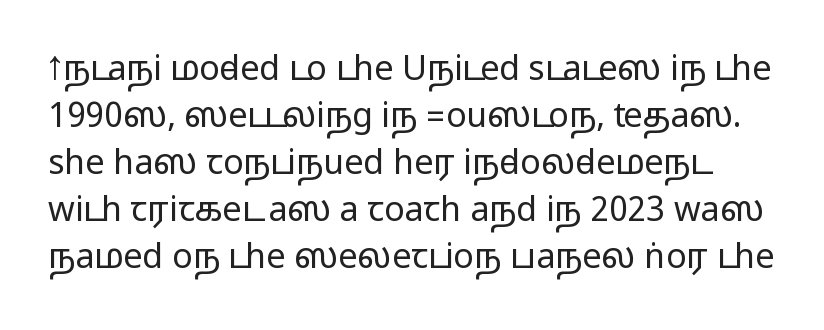
Quick note: underline off. Varying glyph widths throughout — classic text-font behaviour. A typesetter would mark this as roman, not italic. If you measured baseline to baseline, you'd find a middling distance. Characters follow at the spacing the type designer built in. Nope, no serifs anywhere on these letters.
